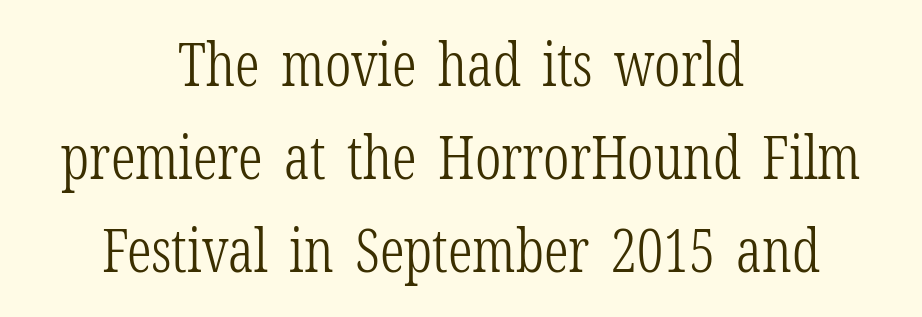
Each row of text sits above clean, open space. Does the type have serifs? Yes, each stem ends in a small foot. No extra tracking has been applied to these lines. The setting favours the middle, as headings and verse often do.
